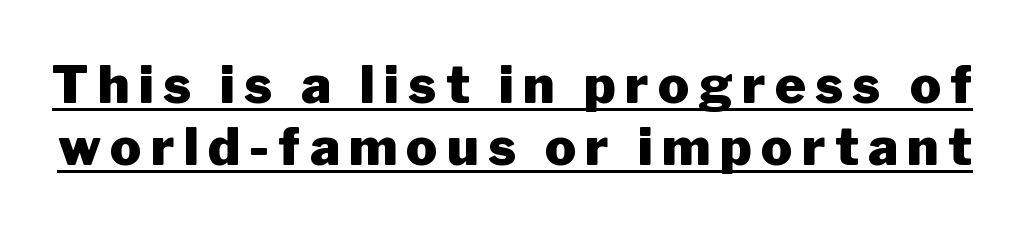
The image shows 52 px heavy sans-serif type, upright; set line spacing 1.2x, underlined; low stroke contrast and a medium x-height.
